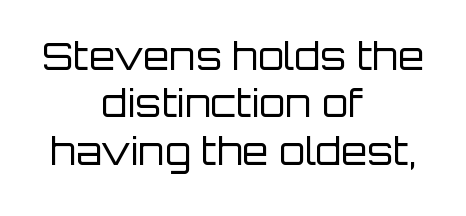
The image shows 38 px regular-weight sans-serif type, upright; set centered, normal line spacing (1.25x), normal letter spacing, not underlined; low stroke contrast and a large x-height.
